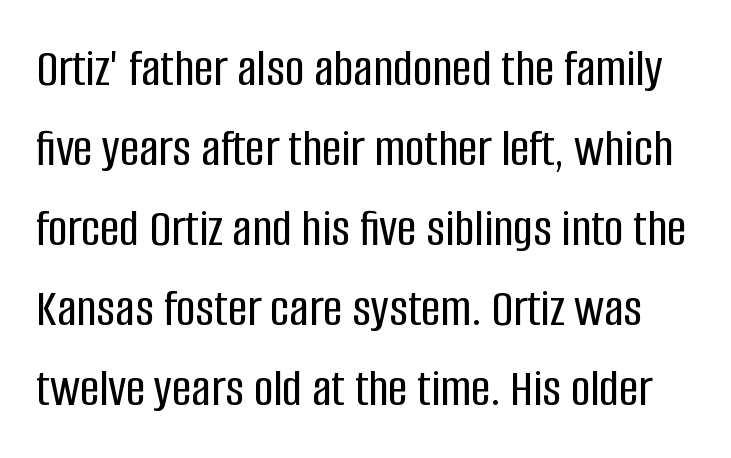
{"serif": "no", "italic": "no", "width": "condensed", "stroke_contrast": "low", "x_height": "large", "monospaced": "no", "underline": "no", "line_spacing": "normal", "line_spacing_ratio": 1.48, "letter_spacing": "normal", "letter_spacing_em": 0.0, "glyph_px": 54}
